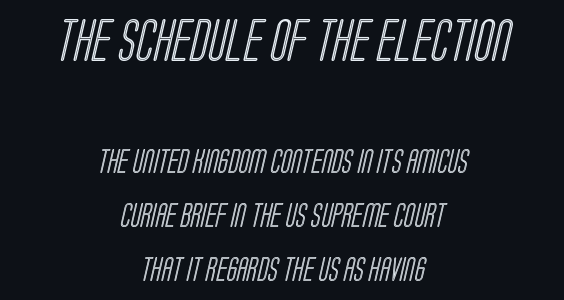
{"width": "condensed", "x_height": "large", "monospaced": "no", "underline": "no", "align": "center", "line_spacing": "loose", "line_spacing_ratio": 2.26, "letter_spacing": "normal", "letter_spacing_em": 0.0, "larger_block": "first", "size_ratio": 1.75, "glyph_px": 42}
